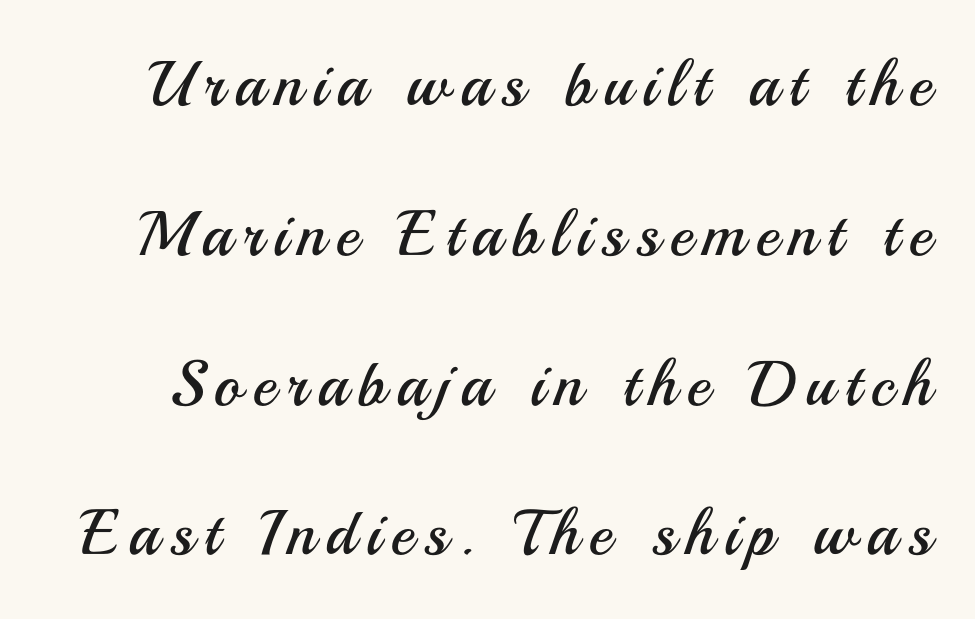
Note the varied advance widths — an 'i' is clearly narrower than an 'm'. A light-to-regular cut is what we see here. This block would shrink considerably if given ordinary leading; it's expanded now.
